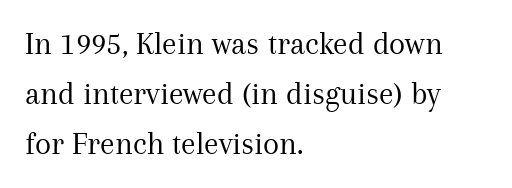
Q: Is the text bold? A: No.
Q: Is the text italic (slanted)? A: No, it is upright.
Q: Is the typeface a serif or a sans-serif typeface? A: Serif.
Q: Is the text underlined? A: No.
Q: How is the paragraph aligned? A: Left-aligned.
Q: Is the spacing between letters normal or unusually wide? A: Normal.
Q: Is the spacing between lines tight, normal or loose? A: Normal.
Q: Width (condensed, normal, or wide)? A: Normal.
Q: Stroke contrast? A: Medium.
Q: x-height? A: Medium.
Q: Monospaced? A: No.
